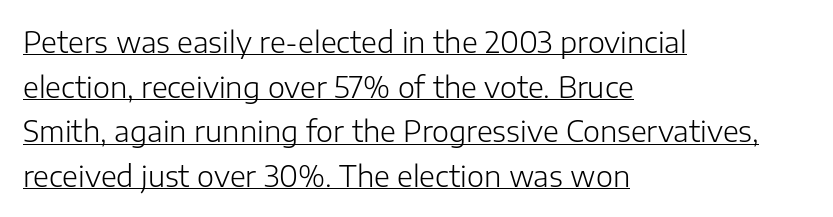
The line texture is even and compact thanks to regular tracking. Is there any slant? The stems are plumb. What's the leading like? Ordinary, nothing unusual. The text block is weighted toward the left margin, trailing off unevenly rightward. These lines are rendered in a variable-pitch font.
